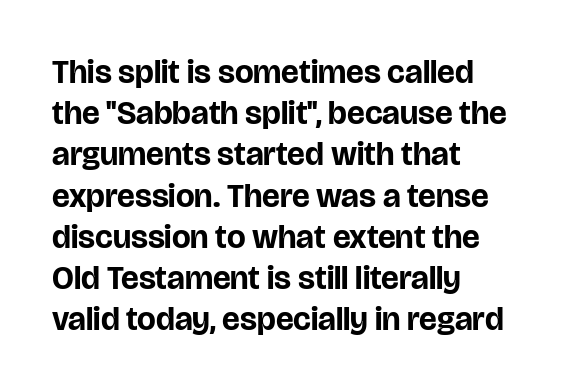
Nothing sits at the stroke ends, so this counts as sans-serif. Horizontal bands of white between lines are of average thickness. If you drew a ruler down the left edge, every line would touch it. Spacing verdict: proportional, widths tailored to each character.
